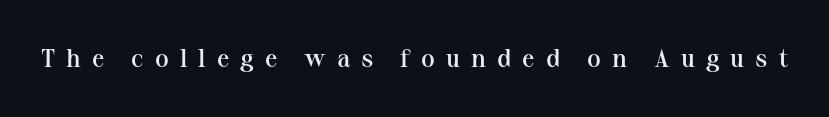
The image shows 25 px text type, upright; set unusually wide letter spacing (+0.44 em), not underlined.
